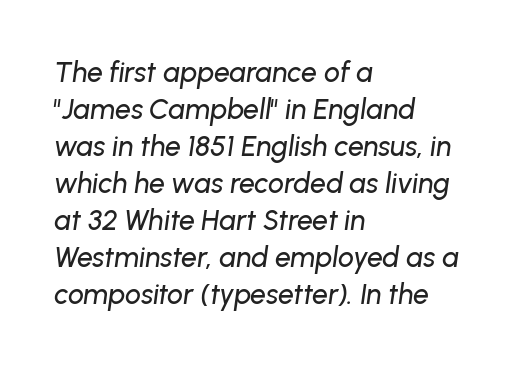
The image shows 28 px text type, italic (leaning right); set left-aligned, normal line spacing (1.32x), normal letter spacing, not underlined; low stroke contrast and a medium x-height.
